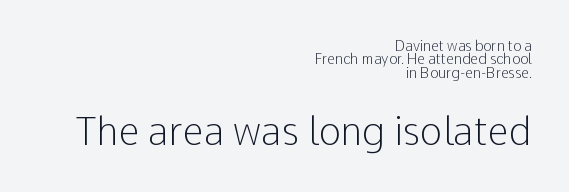
Q: Is the text bold? A: No.
Q: Is the text italic (slanted)? A: No, it is upright.
Q: Is the typeface a serif or a sans-serif typeface? A: Sans-serif.
Q: Is the text underlined? A: No.
Q: How is the paragraph aligned? A: Right-aligned.
Q: Is the spacing between letters normal or unusually wide? A: Normal.
Q: Is the spacing between lines tight, normal or loose? A: Tight.
Q: Which block of text is set in a larger size, the first (top) or the second (bottom)? A: The second (bottom) one.
Q: Width (condensed, normal, or wide)? A: Normal.
Q: Stroke contrast? A: Low.
Q: x-height? A: Medium.
Q: Monospaced? A: No.
